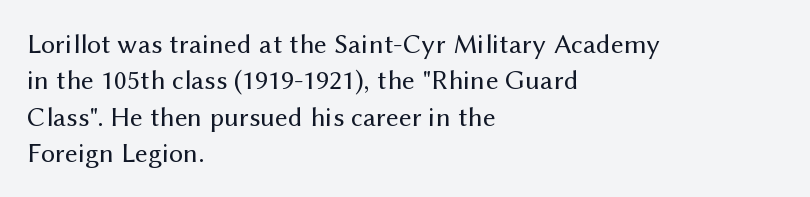
The zone under the glyphs is completely vacant. How would I describe the line gaps? Plain and ordinary. Standard letterfit; no display-style spreading of the glyphs. Posture: upright roman. Proportional: the letters do not fall into vertical columns. Nothing heavy about these letters — not bold at all.
